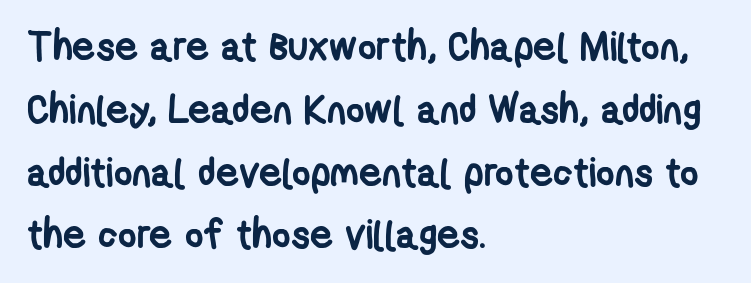
{"serif": "no", "bold": "yes", "weight": "semibold", "width": "condensed", "stroke_contrast": "low", "x_height": "medium", "monospaced": "no", "underline": "no", "align": "left", "line_spacing": "normal", "line_spacing_ratio": 1.57, "letter_spacing": "normal", "letter_spacing_em": 0.0, "glyph_px": 40}
